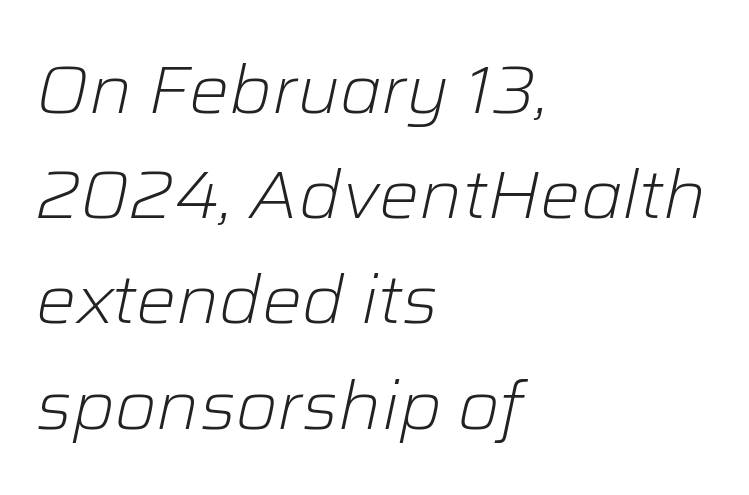
The image shows 67 px light type, italic (leaning right); set left-aligned, normal line spacing (1.57x), normal letter spacing, not underlined; low stroke contrast and a medium x-height.
